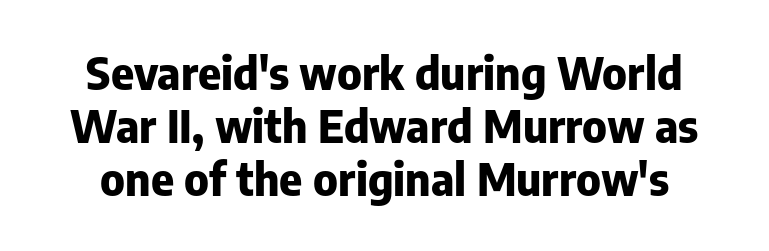
{"serif": "no", "italic": "no", "bold": "yes", "weight": "heavy", "width": "normal", "stroke_contrast": "low", "x_height": "medium", "monospaced": "no", "underline": "no", "line_spacing_ratio": 1.21, "letter_spacing": "normal", "letter_spacing_em": 0.0, "glyph_px": 44}
